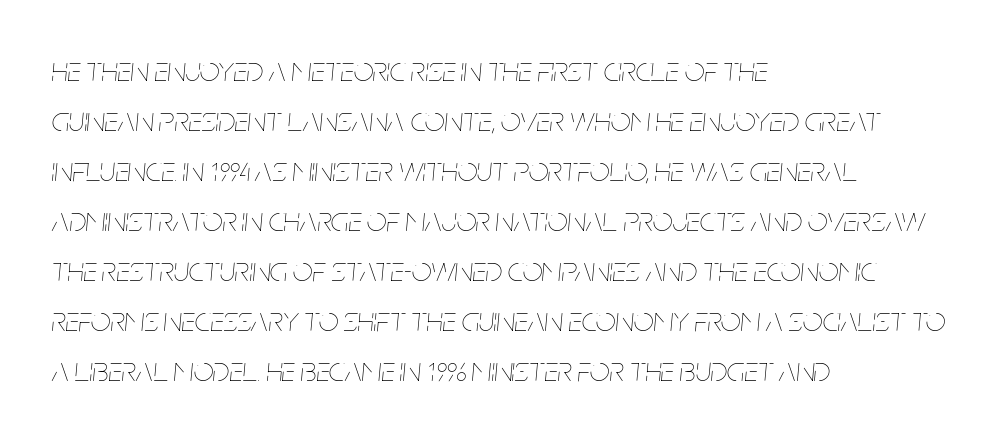
Q: Is the text bold? A: No.
Q: Is the text italic (slanted)? A: Yes, it leans right by about 5 degrees.
Q: Is the text underlined? A: No.
Q: How is the paragraph aligned? A: Left-aligned.
Q: Is the spacing between letters normal or unusually wide? A: Normal.
Q: Is the spacing between lines tight, normal or loose? A: Normal.
Q: Width (condensed, normal, or wide)? A: Condensed.
Q: Stroke contrast? A: Low.
Q: x-height? A: Large.
Q: Monospaced? A: No.
